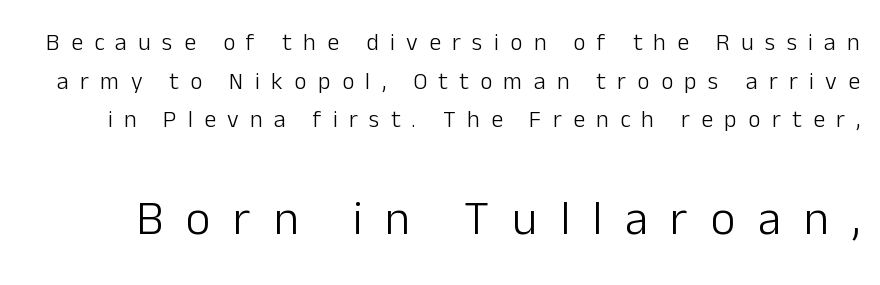
The image shows 48 px light sans-serif type, upright; set normal line spacing (1.61x), unusually wide letter spacing (+0.47 em), not underlined; the second (bottom) block is 2.0x larger; low stroke contrast and a medium x-height.
